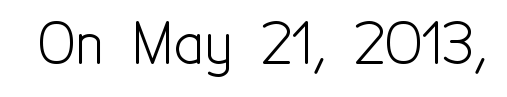
Heft: none added — not bold. Posture: vertical. The typeface chosen for these lines omits serifs. This rendering features lettering with no underline. A typesetter would call this proportional, since set widths differ per character. The letterforms sit shoulder to shoulder at normal distance.
